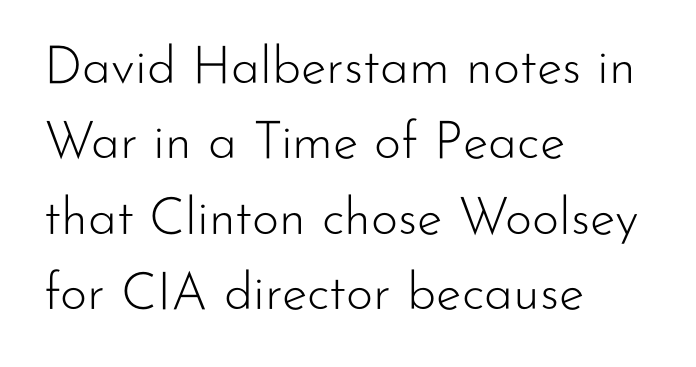
{"serif": "no", "italic": "no", "bold": "no", "weight": "light", "width": "normal", "stroke_contrast": "low", "x_height": "small", "monospaced": "no", "underline": "no", "align": "left", "line_spacing": "normal", "line_spacing_ratio": 1.45, "letter_spacing": "normal", "letter_spacing_em": 0.0, "glyph_px": 52}
